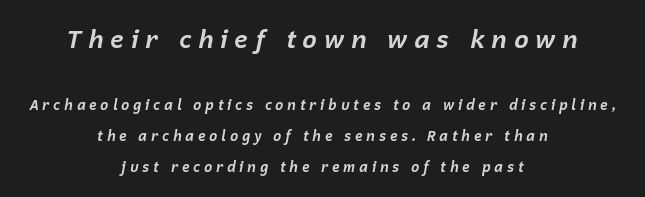
Large over small — that's the arrangement of the two blocks here. Reading down the column, the eye jumps a long way to each next line. Characters follow at a spacing far wider than the type designer built in. Clear beneath every line of the passage. These lines were composed using italics.
